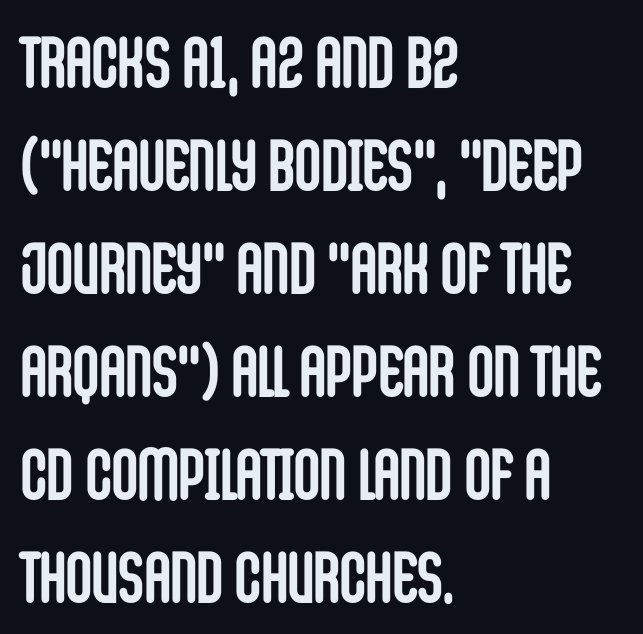
{"serif": "no", "italic": "no", "bold": "yes", "weight": "semibold", "width": "condensed", "stroke_contrast": "low", "x_height": "large", "monospaced": "no", "underline": "no", "align": "left", "line_spacing": "normal", "line_spacing_ratio": 1.43, "letter_spacing": "normal", "letter_spacing_em": 0.0, "glyph_px": 72}
